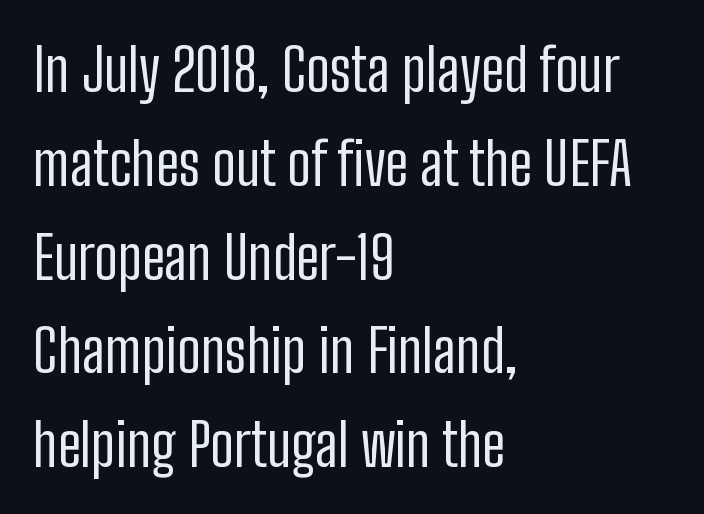
{"serif": "no", "italic": "no", "bold": "no", "weight": "regular", "width": "condensed", "stroke_contrast": "low", "x_height": "medium", "monospaced": "no", "underline": "no", "align": "left", "line_spacing": "normal", "line_spacing_ratio": 1.59, "letter_spacing": "normal", "letter_spacing_em": 0.0, "glyph_px": 59}
